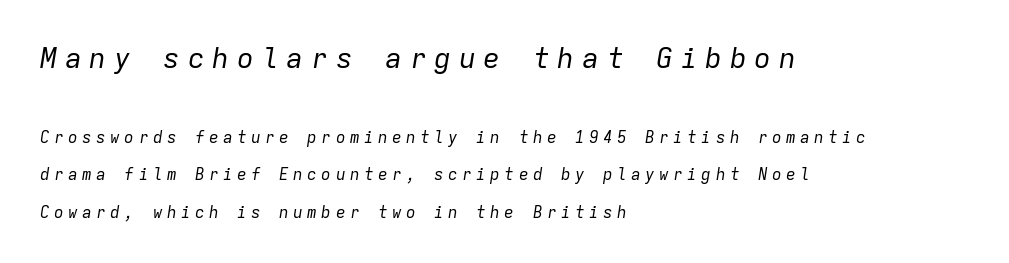
The image shows 28 px regular-weight type, italic (leaning right), monospaced; set left-aligned, loose line spacing (2.32x), unusually wide letter spacing (+0.28 em), not underlined; the first (top) block is 1.75x larger; low stroke contrast and a medium x-height.
